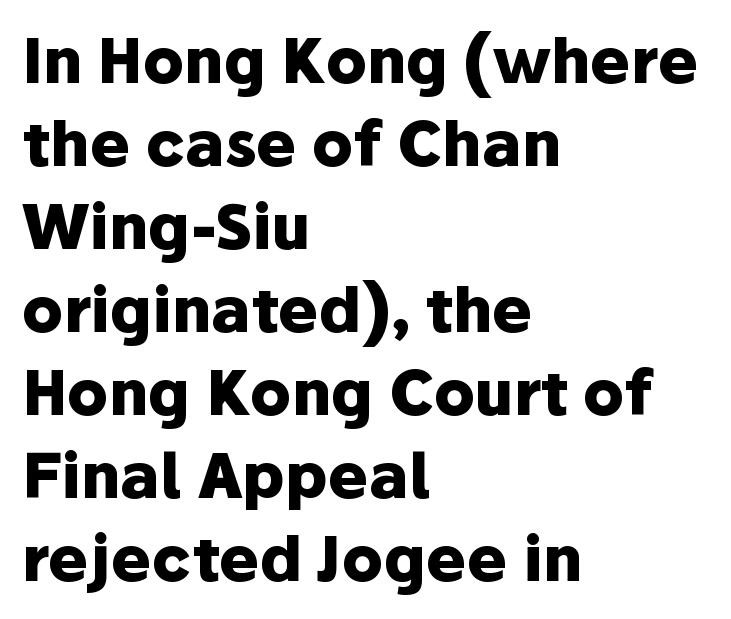
Where is the straight margin? On the left. The space beneath each line is pristine and unruled. Rows of type keep a routine distance in the vertical direction. A sans-serif font was chosen for this passage.
